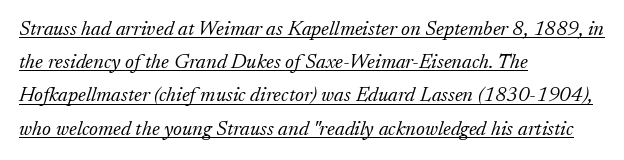
{"italic": "yes", "lean": "right", "slant_degrees": 17, "bold": "no", "underline": "yes", "align": "left", "line_spacing": "normal", "line_spacing_ratio": 1.58, "letter_spacing": "normal", "letter_spacing_em": 0.0, "glyph_px": 21}
